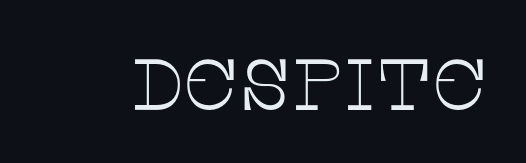
{"serif": "yes", "italic": "no", "bold": "no", "weight": "thin", "width": "wide", "stroke_contrast": "low", "x_height": "large", "monospaced": "no", "underline": "no", "letter_spacing": "normal", "letter_spacing_em": 0.0, "glyph_px": 72}
